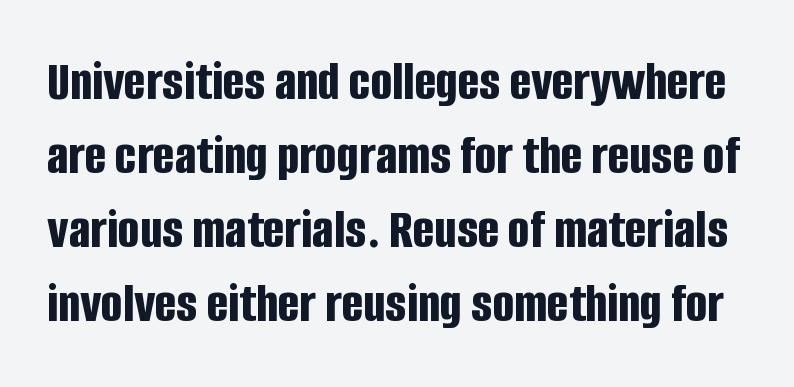
Q: Is the text bold? A: Yes.
Q: Is the text italic (slanted)? A: No, it is upright.
Q: Is the typeface a serif or a sans-serif typeface? A: Sans-serif.
Q: Is the text underlined? A: No.
Q: Is the spacing between letters normal or unusually wide? A: Normal.
Q: Is the spacing between lines tight, normal or loose? A: Normal.
Q: Width (condensed, normal, or wide)? A: Condensed.
Q: Stroke contrast? A: Low.
Q: x-height? A: Large.
Q: Monospaced? A: No.
